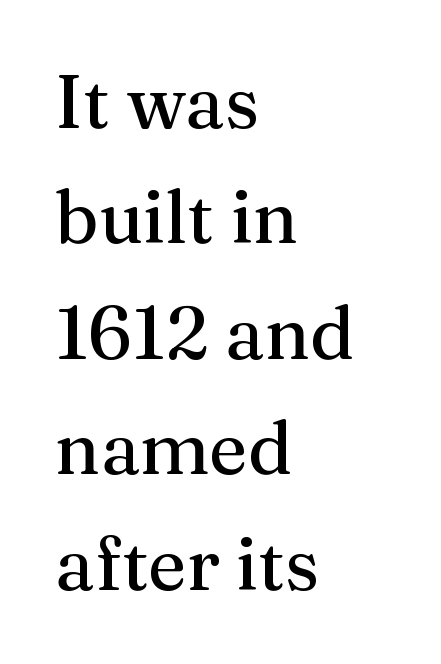
Typeset ragged right — the left edge is the straight one. Check where the strokes stop: tiny serifs finish them off. Upright lettering throughout. The gap between lines stays unmarked.
